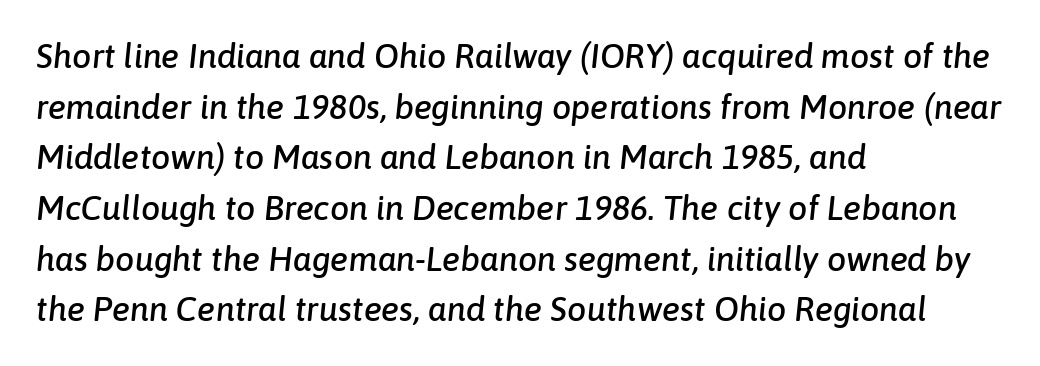
The image shows 34 px text type, italic (leaning right); set left-aligned, normal line spacing (1.49x), normal letter spacing, not underlined; low stroke contrast and a medium x-height.
